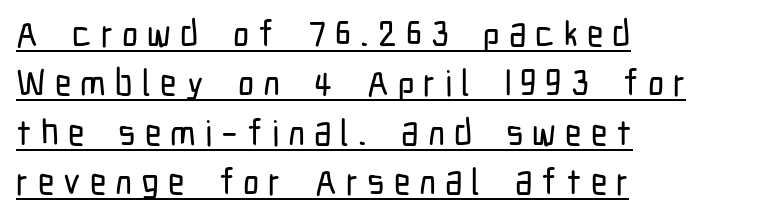
Q: Is the text italic (slanted)? A: No, it is upright.
Q: Is the typeface a serif or a sans-serif typeface? A: Sans-serif.
Q: Is the text underlined? A: Yes.
Q: How is the paragraph aligned? A: Left-aligned.
Q: Is the spacing between letters normal or unusually wide? A: Unusually wide.
Q: Is the spacing between lines tight, normal or loose? A: Normal.
Q: Width (condensed, normal, or wide)? A: Condensed.
Q: Stroke contrast? A: Low.
Q: x-height? A: Medium.
Q: Monospaced? A: No.
